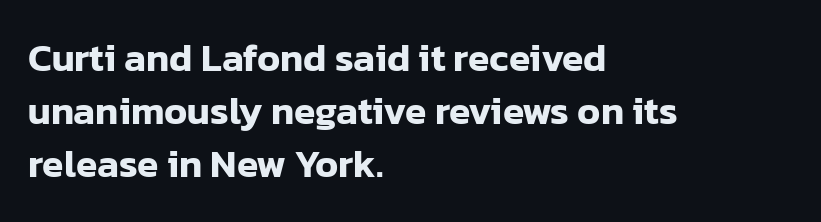
The image shows 39 px sans-serif type, upright; set left-aligned, normal line spacing (1.36x), normal letter spacing, not underlined; low stroke contrast and a medium x-height.
